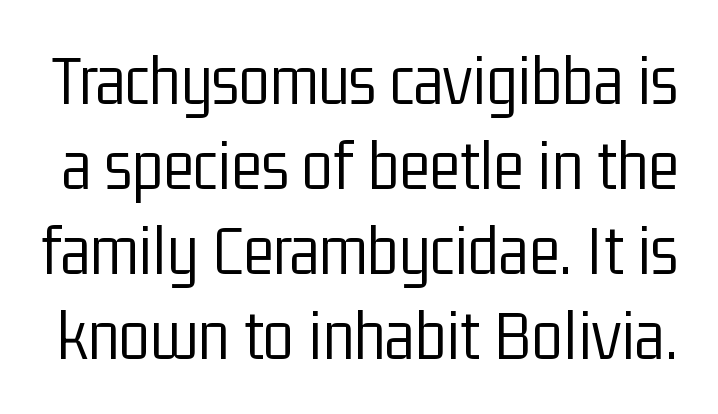
Here the designer chose a conventional face with non-uniform glyph widths. The designer went with a sans here, leaving each stem footless. Students, note that the glyphs here touch the page at normal intervals. Rule under the text: the space is simply empty. Unlike italic type, these characters show no tilt at all. No heavy texture on the line: the type isn't bold.
